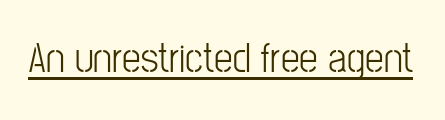
Q: Is the text italic (slanted)? A: No, it is upright.
Q: Is the typeface a serif or a sans-serif typeface? A: Sans-serif.
Q: Is the text underlined? A: Yes.
Q: Is the spacing between letters normal or unusually wide? A: Normal.
Q: Width (condensed, normal, or wide)? A: Condensed.
Q: Stroke contrast? A: Low.
Q: x-height? A: Medium.
Q: Monospaced? A: No.
